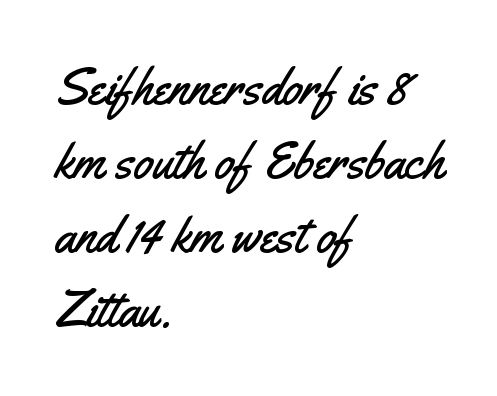
Q: Is the text italic (slanted)? A: Yes.
Q: Is the typeface a serif or a sans-serif typeface? A: Sans-serif.
Q: Is the text underlined? A: No.
Q: How is the paragraph aligned? A: Left-aligned.
Q: Is the spacing between letters normal or unusually wide? A: Normal.
Q: Is the spacing between lines tight, normal or loose? A: Normal.
Q: Width (condensed, normal, or wide)? A: Condensed.
Q: Stroke contrast? A: Medium.
Q: x-height? A: Small.
Q: Monospaced? A: No.
